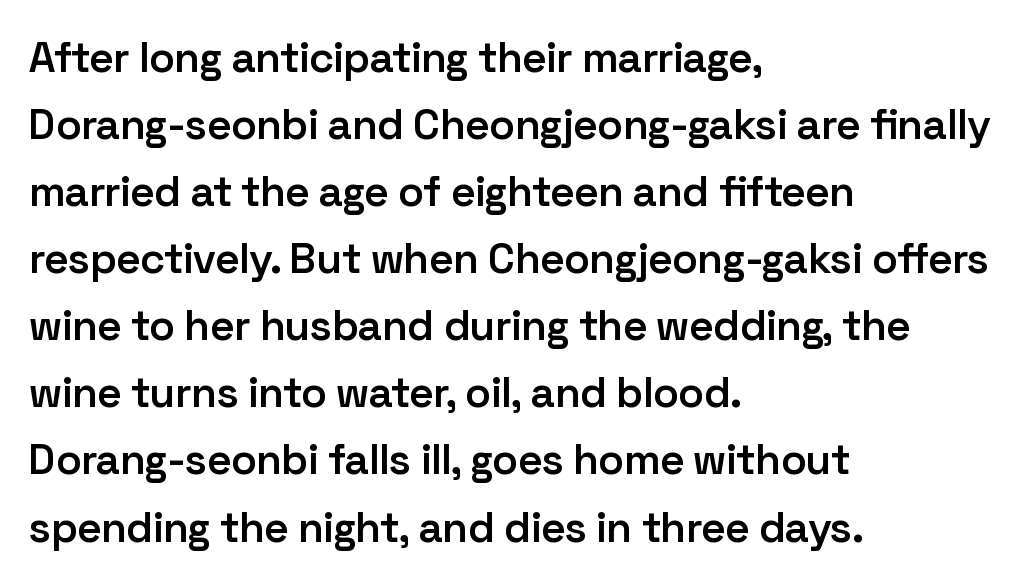
I'd describe the lettering as semibold — firm but not a full bold. Tracking here is standard; glyphs follow each other at the usual distance. The typography opts for an upright posture over an oblique one. A bare baseline throughout the passage.
